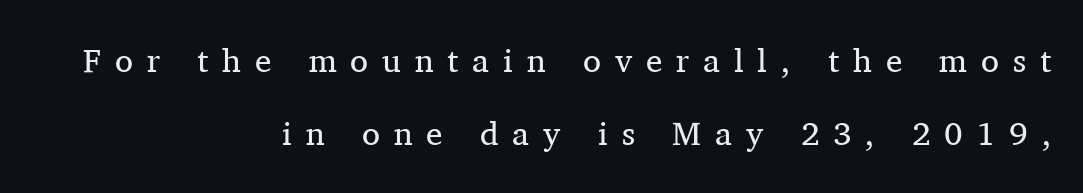
The image shows 33 px regular-weight serif type, upright; set right-aligned, loose line spacing (2.22x), unusually wide letter spacing (+0.42 em), not underlined; medium stroke contrast and a medium x-height.
